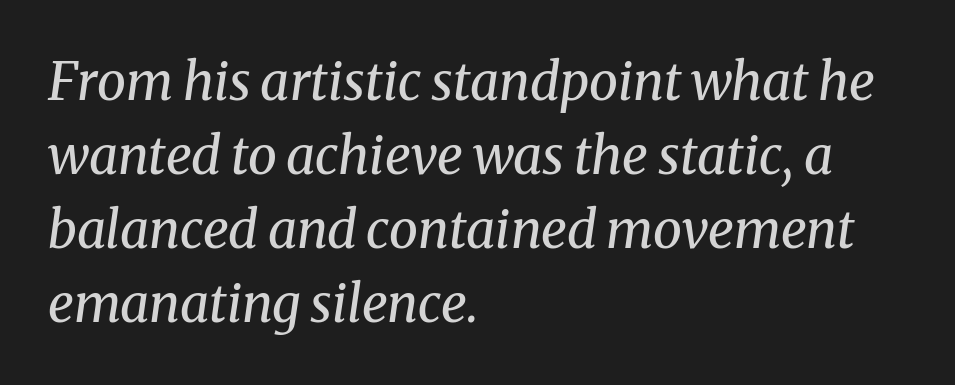
The image shows 52 px regular-weight serif type, italic (leaning right); set left-aligned, normal line spacing (1.42x), normal letter spacing, not underlined; medium stroke contrast and a medium x-height.
